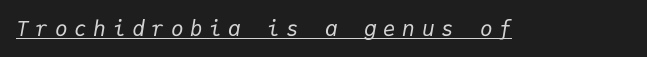
Q: Is the text bold? A: No.
Q: Is the text italic (slanted)? A: Yes, it leans right by about 9 degrees.
Q: Is the text underlined? A: Yes.
Q: Is the spacing between letters normal or unusually wide? A: Unusually wide.
